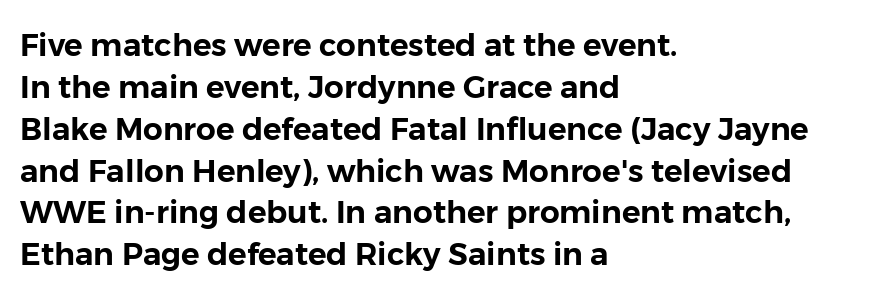
Each line starts at the same left margin while the right side varies. A typesetter would call this proportional, since set widths differ per character. Notice how descenders clear the ascenders below comfortably — that's standard leading. Descenders are the only things crossing below the line.
